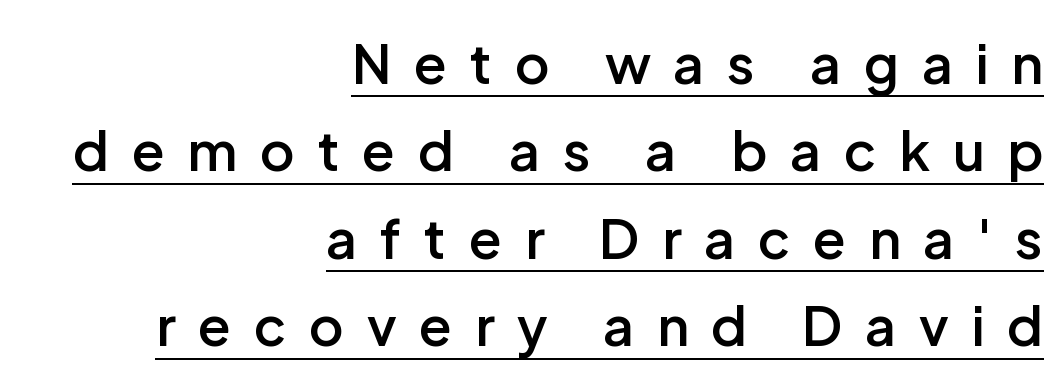
The image shows 54 px semibold sans-serif type, upright; set right-aligned, normal line spacing (1.62x), unusually wide letter spacing (+0.42 em), underlined; low stroke contrast and a medium x-height.
